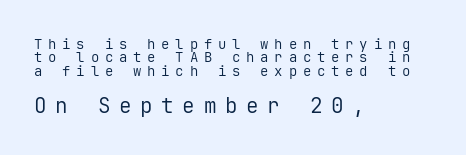
{"italic": "no", "bold": "no", "underline": "no", "align": "left", "line_spacing": "tight", "line_spacing_ratio": 0.96, "letter_spacing": "wide", "letter_spacing_em": 0.41, "larger_block": "second", "size_ratio": 1.5, "glyph_px": 21}
